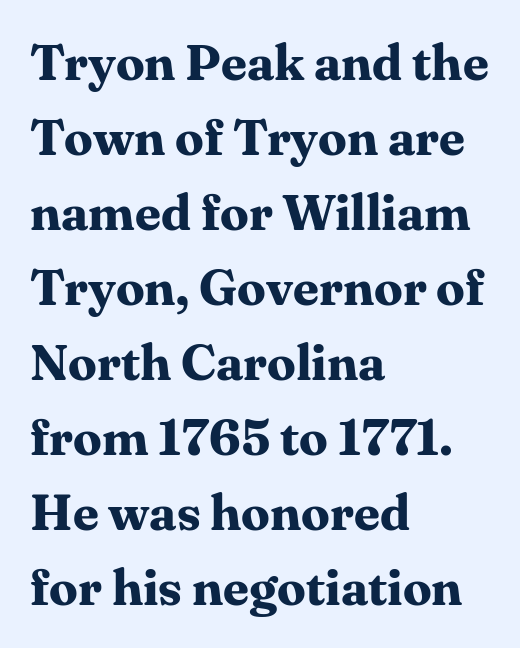
{"serif": "yes", "italic": "no", "bold": "yes", "weight": "bold", "width": "normal", "stroke_contrast": "medium", "x_height": "medium", "monospaced": "no", "underline": "no", "align": "left", "line_spacing": "normal", "line_spacing_ratio": 1.47, "letter_spacing": "normal", "letter_spacing_em": 0.0, "glyph_px": 51}
